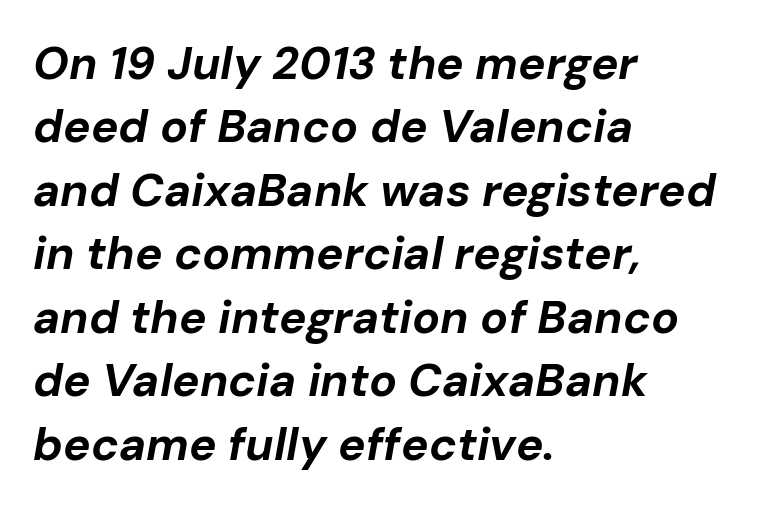
The image shows 46 px bold type, italic (leaning right); set left-aligned, normal line spacing (1.38x), normal letter spacing, not underlined; low stroke contrast and a medium x-height.
